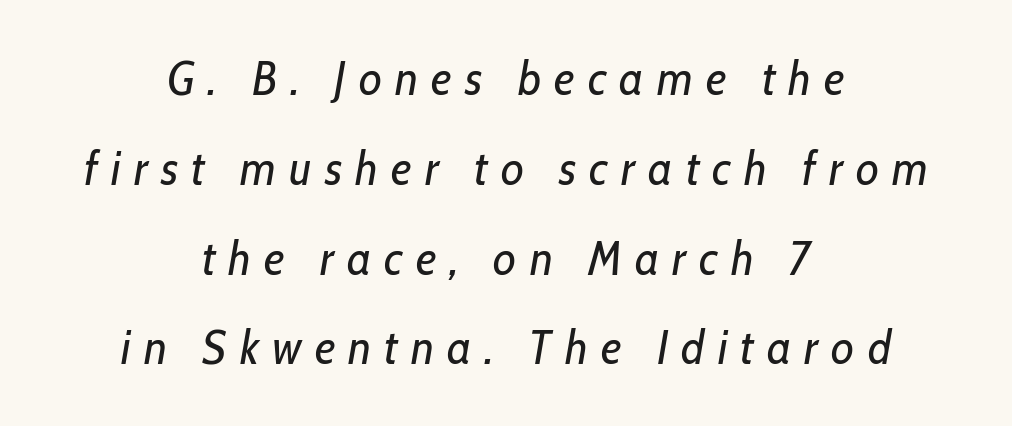
{"italic": "yes", "lean": "right", "slant_degrees": 10, "bold": "no", "weight": "regular", "width": "condensed", "stroke_contrast": "low", "x_height": "medium", "monospaced": "no", "underline": "no", "align": "center", "line_spacing": "loose", "line_spacing_ratio": 1.91, "letter_spacing": "wide", "letter_spacing_em": 0.28, "glyph_px": 47}
